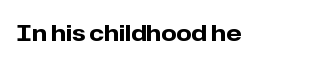
Short note: letters normally spaced. Words float on clear page, feet unadorned. The letters stand upright; this is a roman face. Heavy, bold letterforms.
